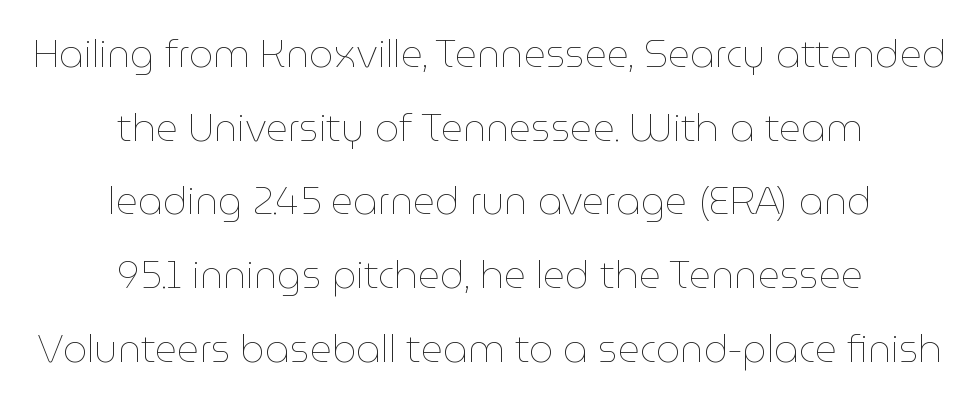
Do the characters align in a grid? No, the font is proportional. Summary of vertical rhythm: relaxed, with wide interline spacing. The cut favours lightness, reaching ordinary text weight at its darkest. The line texture is even and compact thanks to regular tracking. Casual observation: everything's sitting right in the middle.
